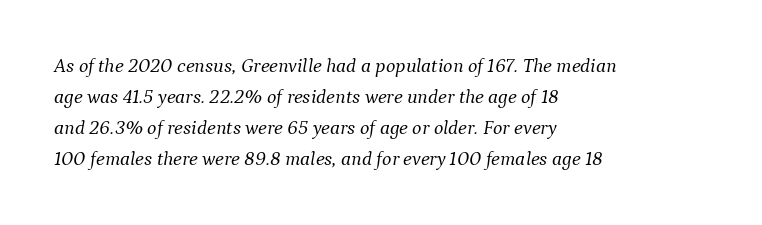
{"italic": "yes", "lean": "right", "slant_degrees": 9, "bold": "no", "underline": "no", "align": "left", "line_spacing": "normal", "line_spacing_ratio": 1.55, "letter_spacing": "normal", "letter_spacing_em": 0.0, "glyph_px": 20}
